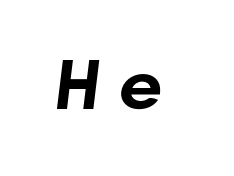
Q: Is the text bold? A: Yes.
Q: Is the typeface a serif or a sans-serif typeface? A: Sans-serif.
Q: Is the text underlined? A: No.
Q: Is the spacing between letters normal or unusually wide? A: Unusually wide.
Q: Width (condensed, normal, or wide)? A: Normal.
Q: Stroke contrast? A: Low.
Q: x-height? A: Medium.
Q: Monospaced? A: No.
